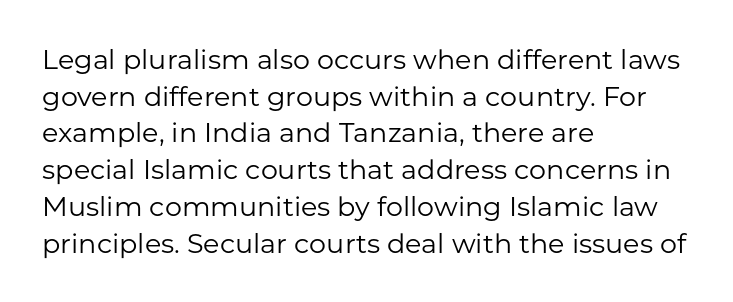
Q: Is the text bold? A: No.
Q: Is the text italic (slanted)? A: No, it is upright.
Q: Is the text underlined? A: No.
Q: How is the paragraph aligned? A: Left-aligned.
Q: Is the spacing between letters normal or unusually wide? A: Normal.
Q: Is the spacing between lines tight, normal or loose? A: Normal.
